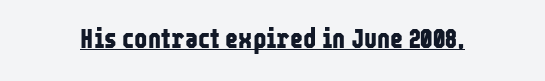
The rendering shows plain stroke endings on the letterforms — a sans-serif design. How heavy is the stroke? Heavy — this is a bold. These lines were composed using upright roman letters. Is this a fixed-width face? No — the glyphs have proportional, varying widths. How are the letters spaced? Ordinarily, with no added tracking.
